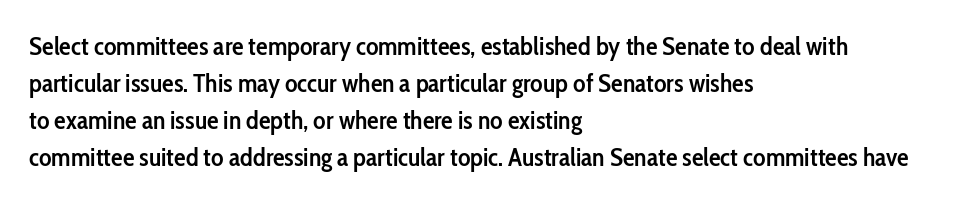
The image shows 26 px text type, upright; set left-aligned, normal line spacing (1.42x), normal letter spacing, not underlined.
